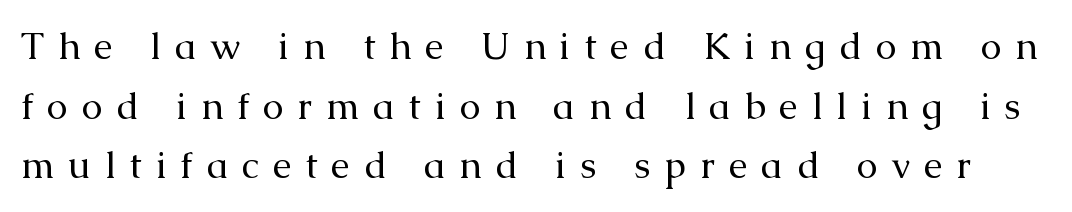
Q: Is the text bold? A: No.
Q: Is the text italic (slanted)? A: No, it is upright.
Q: Is the typeface a serif or a sans-serif typeface? A: Serif.
Q: Is the text underlined? A: No.
Q: Is the spacing between letters normal or unusually wide? A: Unusually wide.
Q: Is the spacing between lines tight, normal or loose? A: Normal.
Q: Width (condensed, normal, or wide)? A: Normal.
Q: Stroke contrast? A: Medium.
Q: x-height? A: Medium.
Q: Monospaced? A: No.
